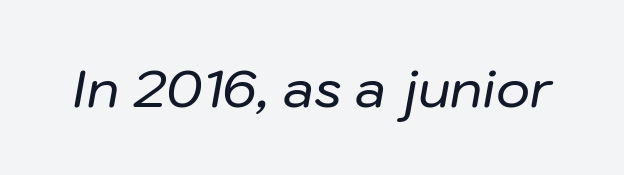
The image shows 52 px text type, italic (leaning right); set normal letter spacing, not underlined; low stroke contrast and a medium x-height.
